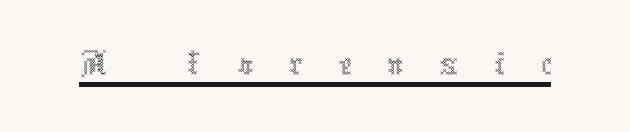
Q: Is the text bold? A: No.
Q: Is the text italic (slanted)? A: No, it is upright.
Q: Is the text underlined? A: Yes.
Q: Is the spacing between letters normal or unusually wide? A: Unusually wide.
Q: Width (condensed, normal, or wide)? A: Condensed.
Q: x-height? A: Medium.
Q: Monospaced? A: No.
